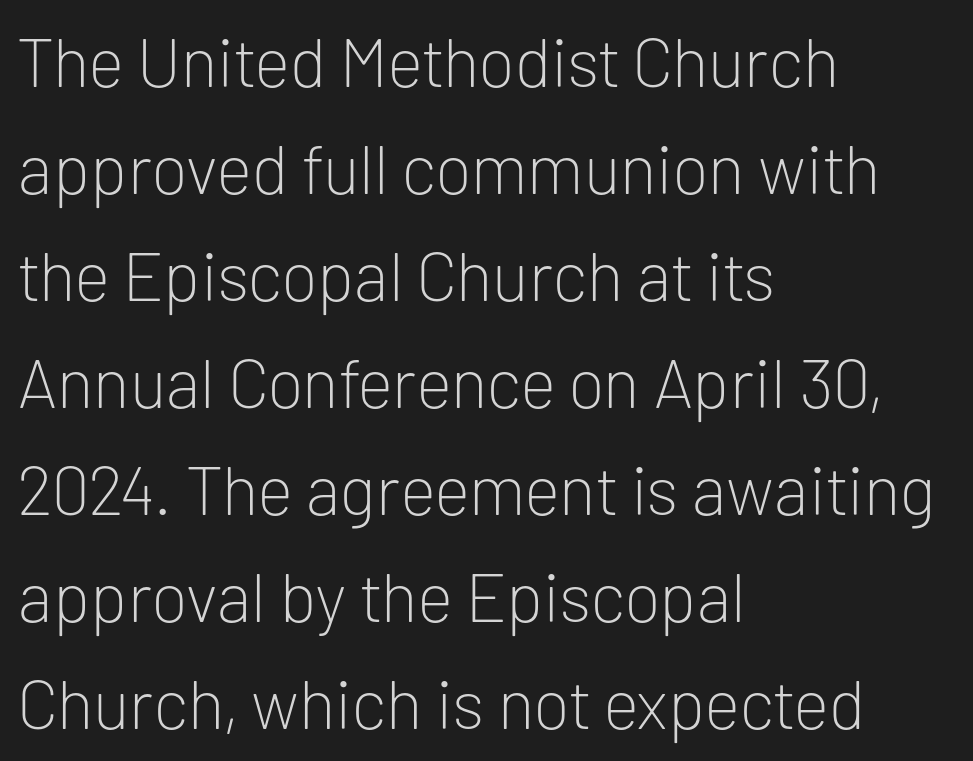
Q: Is the text bold? A: No.
Q: Is the text italic (slanted)? A: No, it is upright.
Q: Is the typeface a serif or a sans-serif typeface? A: Sans-serif.
Q: Is the text underlined? A: No.
Q: How is the paragraph aligned? A: Left-aligned.
Q: Is the spacing between letters normal or unusually wide? A: Normal.
Q: Is the spacing between lines tight, normal or loose? A: Normal.
Q: Width (condensed, normal, or wide)? A: Normal.
Q: Stroke contrast? A: Low.
Q: x-height? A: Medium.
Q: Monospaced? A: No.
